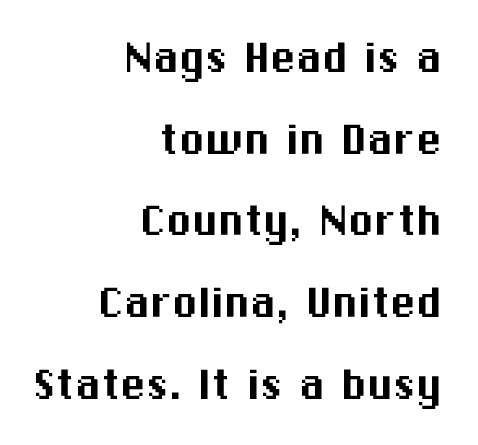
Q: Is the text italic (slanted)? A: No, it is upright.
Q: Is the typeface a serif or a sans-serif typeface? A: Sans-serif.
Q: Is the text underlined? A: No.
Q: How is the paragraph aligned? A: Right-aligned.
Q: Is the spacing between letters normal or unusually wide? A: Normal.
Q: Is the spacing between lines tight, normal or loose? A: Normal.
Q: Width (condensed, normal, or wide)? A: Normal.
Q: Stroke contrast? A: Medium.
Q: x-height? A: Medium.
Q: Monospaced? A: No.
